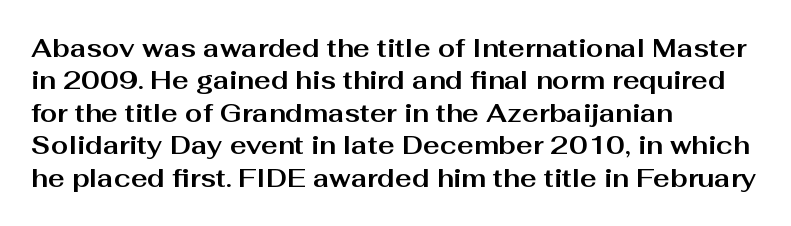
The image shows 25 px bold type, upright; set left-aligned, normal line spacing (1.3x), normal letter spacing, not underlined.
